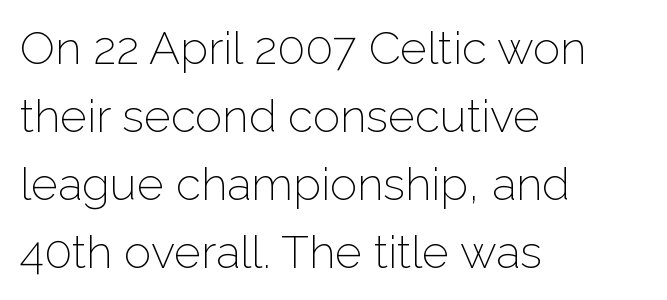
Students, note that the glyphs here touch the page at normal intervals. Posture: vertical. Font category for this specimen: sans-serif. Is this a fixed-width face? No — the glyphs have proportional, varying widths.
